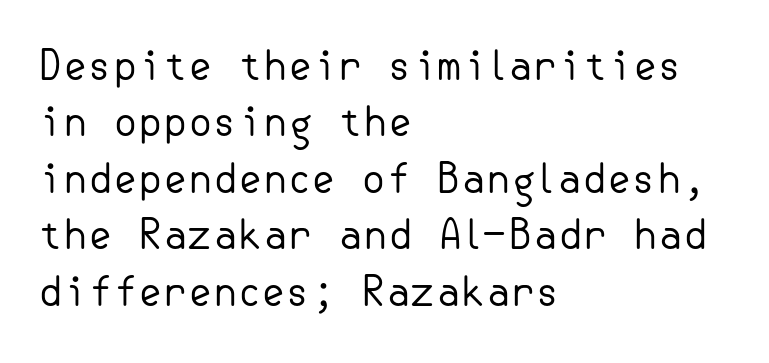
{"serif": "no", "italic": "no", "bold": "no", "weight": "regular", "width": "normal", "stroke_contrast": "low", "x_height": "small", "underline": "no", "align": "left", "line_spacing": "normal", "line_spacing_ratio": 1.41, "letter_spacing": "normal", "letter_spacing_em": 0.0, "glyph_px": 40}
